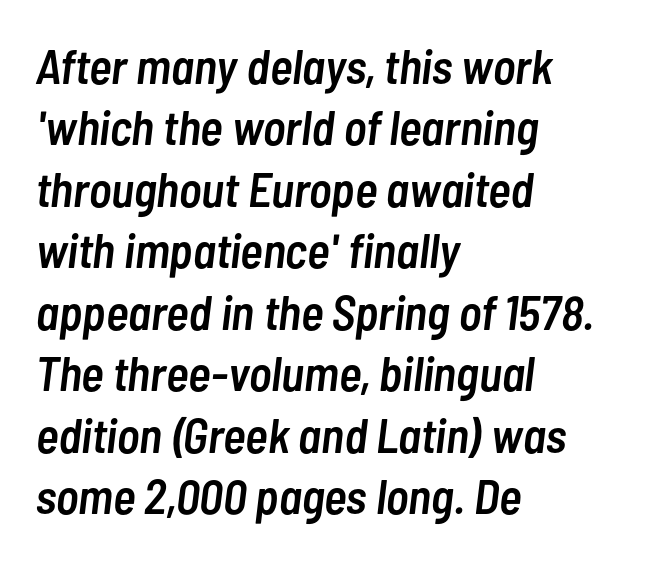
{"italic": "yes", "lean": "right", "slant_degrees": 7, "bold": "semi", "weight": "semibold", "width": "condensed", "stroke_contrast": "low", "x_height": "medium", "monospaced": "no", "underline": "no", "align": "left", "line_spacing": "normal", "line_spacing_ratio": 1.28, "letter_spacing": "normal", "letter_spacing_em": 0.0, "glyph_px": 48}
